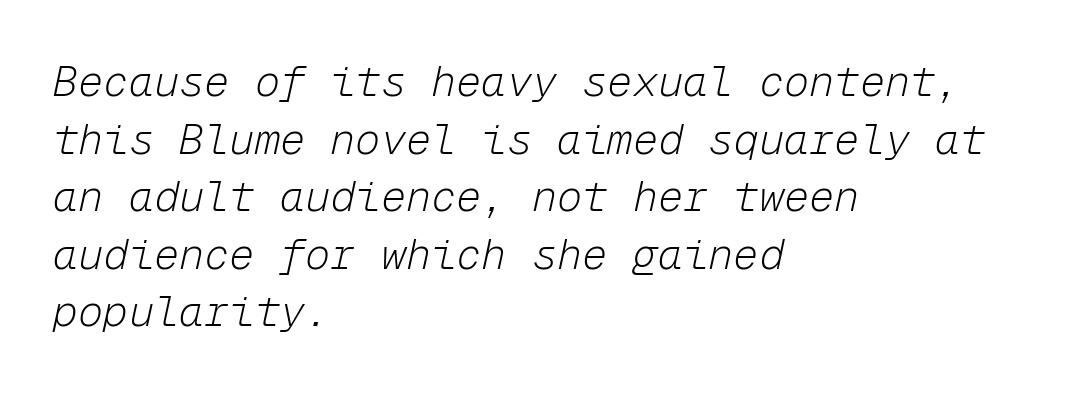
Q: Is the text bold? A: No.
Q: Is the text italic (slanted)? A: Yes, it leans right by about 12 degrees.
Q: Is the text underlined? A: No.
Q: How is the paragraph aligned? A: Left-aligned.
Q: Is the spacing between letters normal or unusually wide? A: Normal.
Q: Is the spacing between lines tight, normal or loose? A: Normal.
Q: Width (condensed, normal, or wide)? A: Normal.
Q: Stroke contrast? A: Low.
Q: x-height? A: Medium.
Q: Monospaced? A: Yes.
